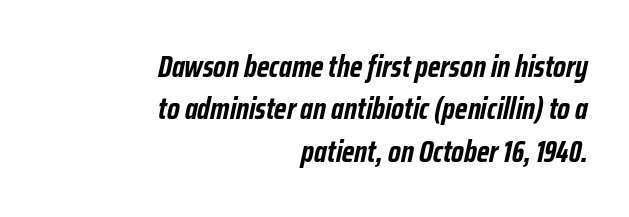
The image shows 31 px semibold, condensed type, italic (leaning right); set right-aligned, normal line spacing (1.37x), normal letter spacing, not underlined; low stroke contrast and a medium x-height.
